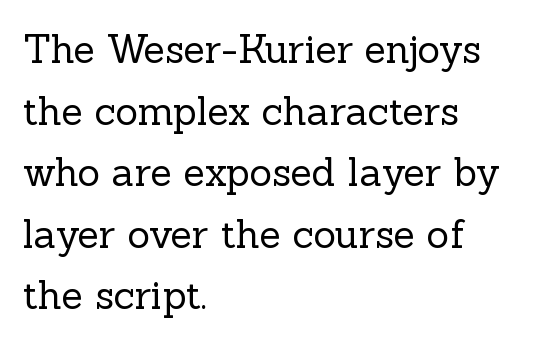
Nobody touched the tracking dial on this one. This is roman type, the default non-slanted kind. Summary of vertical rhythm: regular, with standard interline spacing. Casual observation: everything's shoved over to the left.
